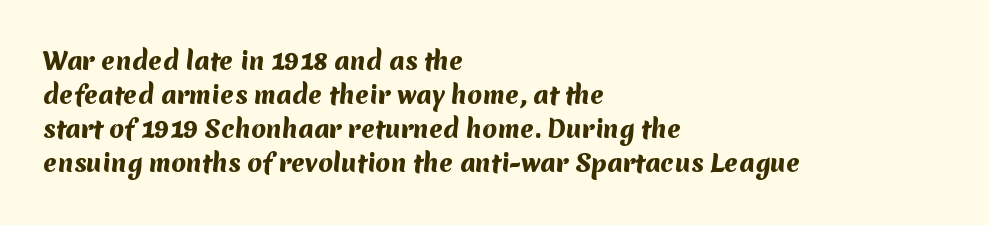
Look at the tracking — it's just the regular setting, nothing added. Weight: bold. Where is the straight margin? On the left. Successive baselines arrive at the customary interval.
